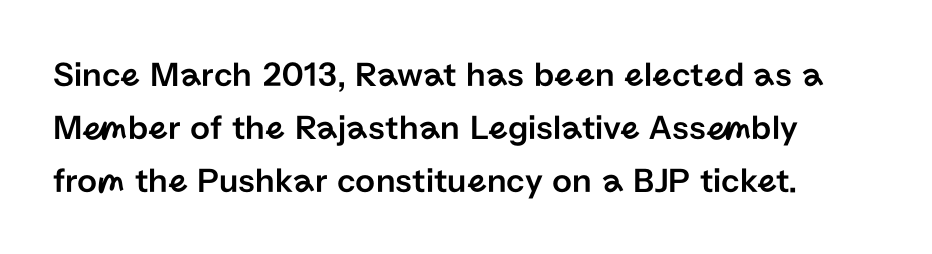
Unlike italic type, these characters show no tilt at all. Tracking value appears to be zero — textbook default spacing. The block of text has a typical density, with ordinary space between rows. Here the designer chose a conventional face with non-uniform glyph widths. The passage shown is not underscored anywhere. These lines are composed in type without serifs.
